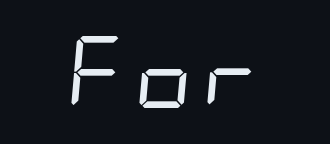
This rendering features lettering with no underline. Tracking here is standard; glyphs follow each other at the usual distance. Note: no serifs on the glyphs. The font is comparable to plain body text, perhaps lighter.
